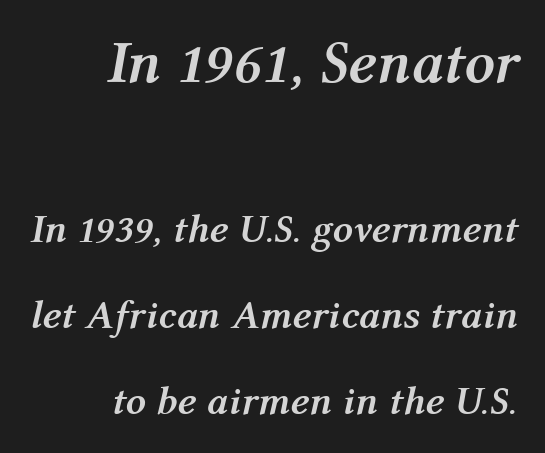
Does the lettering tilt? It does — this is italic. Bold? Absolutely — the strokes are thick and heavy. The earlier block is typeset at a bigger size than the later block. Proportional: the letters do not fall into vertical columns.
